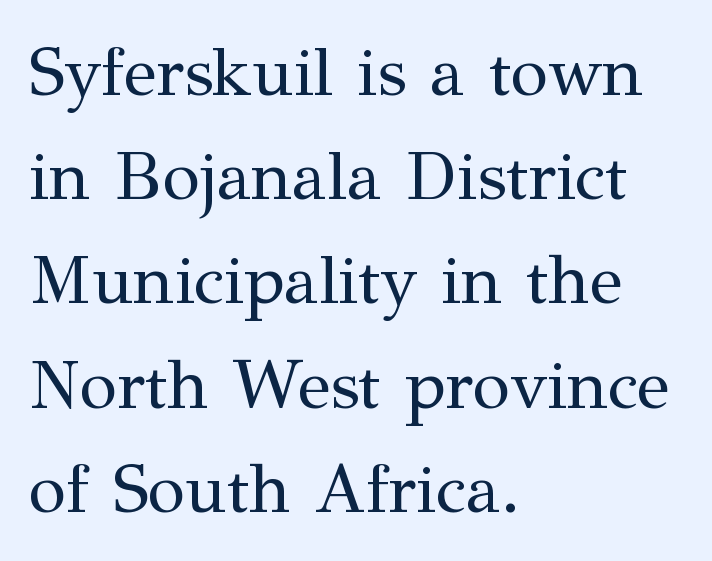
Does the leading feel generous? No, just average. The letters advance in unequal steps, a hallmark of proportional type. Serifs: yes, visible at the terminals of the letterforms. The typeface has the unassuming heft of standard copy or less. This sample is left-justified, so line endings fall wherever the words run out.
